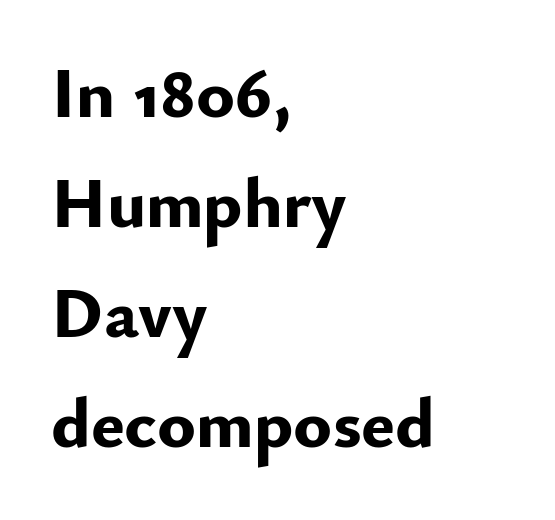
Q: Is the text bold? A: Yes.
Q: Is the text italic (slanted)? A: No, it is upright.
Q: Is the typeface a serif or a sans-serif typeface? A: Sans-serif.
Q: Is the text underlined? A: No.
Q: How is the paragraph aligned? A: Left-aligned.
Q: Is the spacing between letters normal or unusually wide? A: Normal.
Q: Is the spacing between lines tight, normal or loose? A: Normal.
Q: Width (condensed, normal, or wide)? A: Normal.
Q: Stroke contrast? A: Low.
Q: x-height? A: Small.
Q: Monospaced? A: No.
